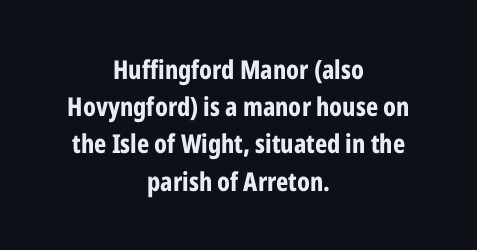
Q: Is the text bold? A: Yes.
Q: Is the text italic (slanted)? A: No, it is upright.
Q: Is the text underlined? A: No.
Q: How is the paragraph aligned? A: Centered.
Q: Is the spacing between letters normal or unusually wide? A: Normal.
Q: Is the spacing between lines tight, normal or loose? A: Normal.
